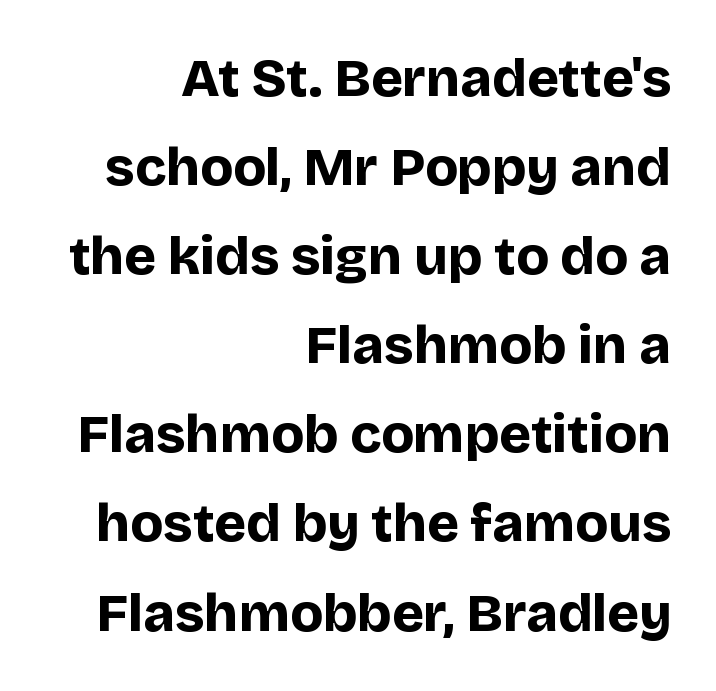
Heavy, bold letterforms. A typesetter would mark this as roman, not italic. Every row of glyphs terminates at an identical x-position on the right. In terms of leading, this rendering sits right in the middle. Short note: letters normally spaced.
